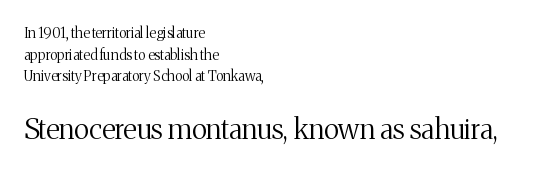
Character widths vary here, with narrow letters taking less room than wide ones. Classification — serif. Italic: no, the glyphs are upright roman. Glance below the letters and you will spot only blank space. The cut favours lightness, reaching ordinary text weight at its darkest.
